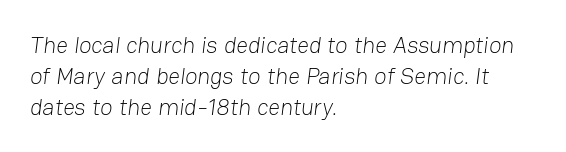
These glyphs show unthickened strokes, regular width or finer. If you measured baseline to baseline, you'd find a middling distance. Glance below the letters and you will spot only blank space. Line starts are locked; line ends wander. Honestly, the letter spacing is just normal — you wouldn't notice it.
